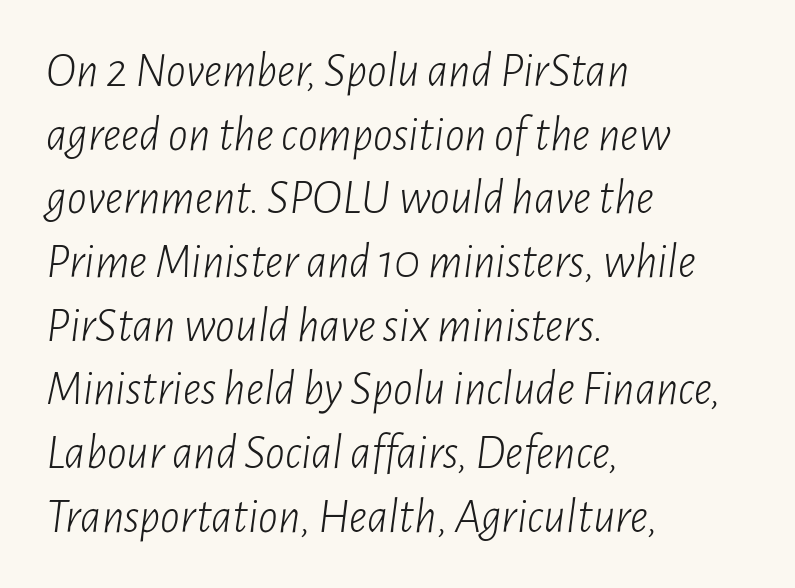
Q: Is the text bold? A: No.
Q: Is the text italic (slanted)? A: Yes, it leans right by about 7 degrees.
Q: Is the text underlined? A: No.
Q: How is the paragraph aligned? A: Left-aligned.
Q: Is the spacing between letters normal or unusually wide? A: Normal.
Q: Is the spacing between lines tight, normal or loose? A: Normal.
Q: Width (condensed, normal, or wide)? A: Condensed.
Q: Stroke contrast? A: Low.
Q: x-height? A: Medium.
Q: Monospaced? A: No.
